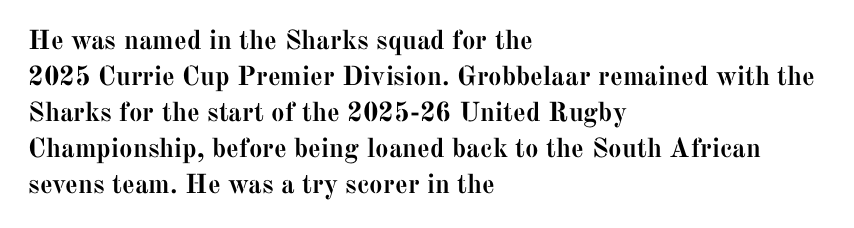
Q: Is the text bold? A: Yes.
Q: Is the text italic (slanted)? A: No, it is upright.
Q: Is the text underlined? A: No.
Q: How is the paragraph aligned? A: Left-aligned.
Q: Is the spacing between letters normal or unusually wide? A: Normal.
Q: Is the spacing between lines tight, normal or loose? A: Normal.
